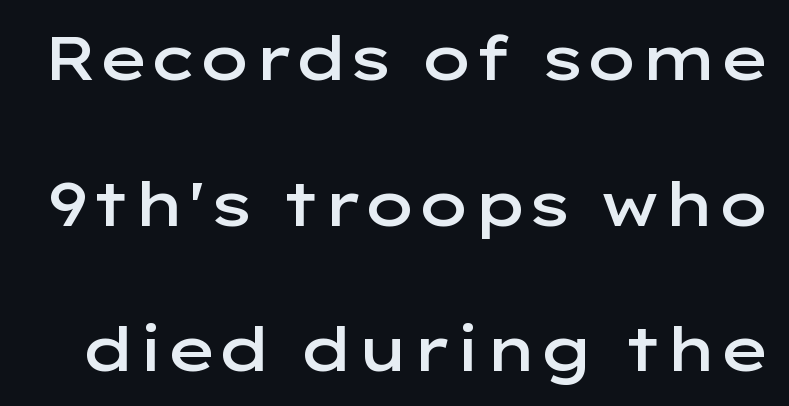
{"serif": "no", "italic": "no", "bold": "semi", "weight": "semibold", "width": "wide", "stroke_contrast": "low", "x_height": "medium", "monospaced": "no", "underline": "no", "line_spacing": "loose", "line_spacing_ratio": 2.35, "letter_spacing": "normal", "letter_spacing_em": 0.0, "glyph_px": 62}
